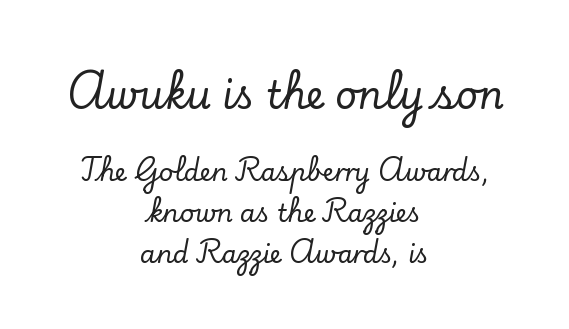
Q: Is the text italic (slanted)? A: Yes.
Q: Is the typeface a serif or a sans-serif typeface? A: Serif.
Q: Is the text underlined? A: No.
Q: How is the paragraph aligned? A: Centered.
Q: Is the spacing between letters normal or unusually wide? A: Normal.
Q: Is the spacing between lines tight, normal or loose? A: Normal.
Q: Which block of text is set in a larger size, the first (top) or the second (bottom)? A: The first (top) one.
Q: Width (condensed, normal, or wide)? A: Normal.
Q: Stroke contrast? A: Low.
Q: x-height? A: Small.
Q: Monospaced? A: No.
